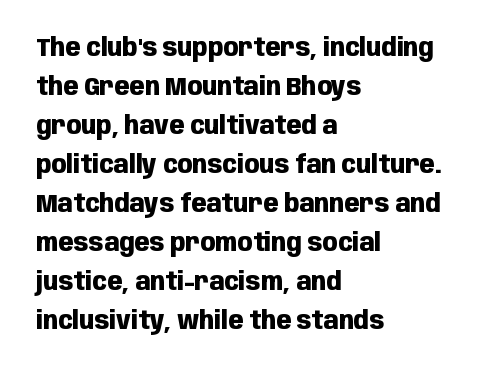
Q: Is the text bold? A: Yes.
Q: Is the text italic (slanted)? A: No, it is upright.
Q: Is the text underlined? A: No.
Q: How is the paragraph aligned? A: Left-aligned.
Q: Is the spacing between letters normal or unusually wide? A: Normal.
Q: Is the spacing between lines tight, normal or loose? A: Normal.
